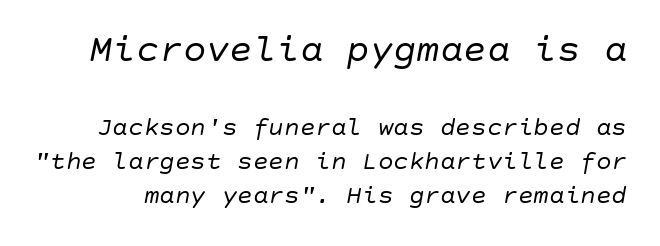
{"italic": "yes", "lean": "right", "slant_degrees": 10, "bold": "no", "weight": "regular", "width": "normal", "stroke_contrast": "low", "x_height": "large", "underline": "no", "line_spacing": "normal", "line_spacing_ratio": 1.32, "letter_spacing": "normal", "letter_spacing_em": 0.0, "larger_block": "first", "size_ratio": 1.5, "glyph_px": 39}
